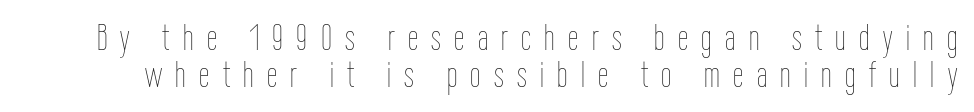
The image shows 37 px thin, condensed type, upright; set tight line spacing (0.99x), unusually wide letter spacing (+0.36 em), not underlined; low stroke contrast and a medium x-height.
